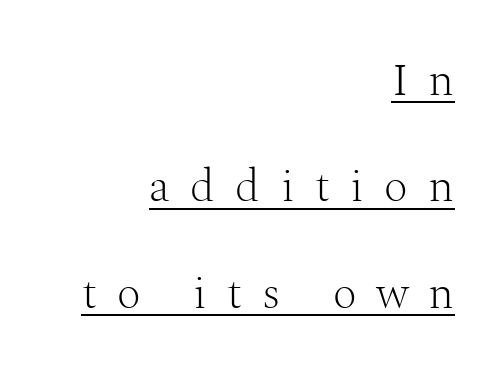
{"serif": "yes", "italic": "no", "bold": "no", "weight": "light", "width": "normal", "stroke_contrast": "medium", "x_height": "medium", "monospaced": "no", "underline": "yes", "align": "right", "line_spacing": "loose", "line_spacing_ratio": 2.31, "letter_spacing": "wide", "letter_spacing_em": 0.44, "glyph_px": 46}
